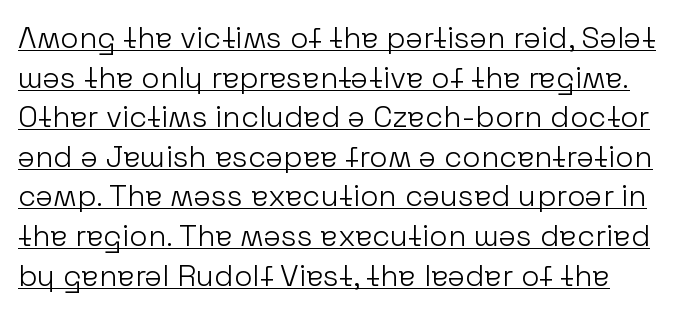
The image shows 30 px light sans-serif type, upright; set left-aligned, normal line spacing (1.32x), normal letter spacing, underlined; low stroke contrast and a medium x-height.
